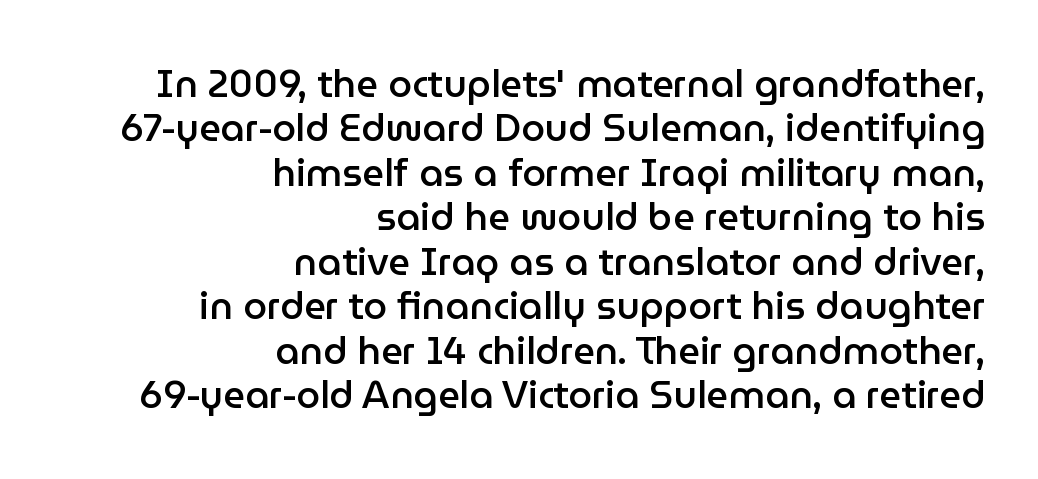
The image shows 38 px semibold sans-serif type, upright; set right-aligned, line spacing 1.17x, normal letter spacing, not underlined; low stroke contrast and a medium x-height.
